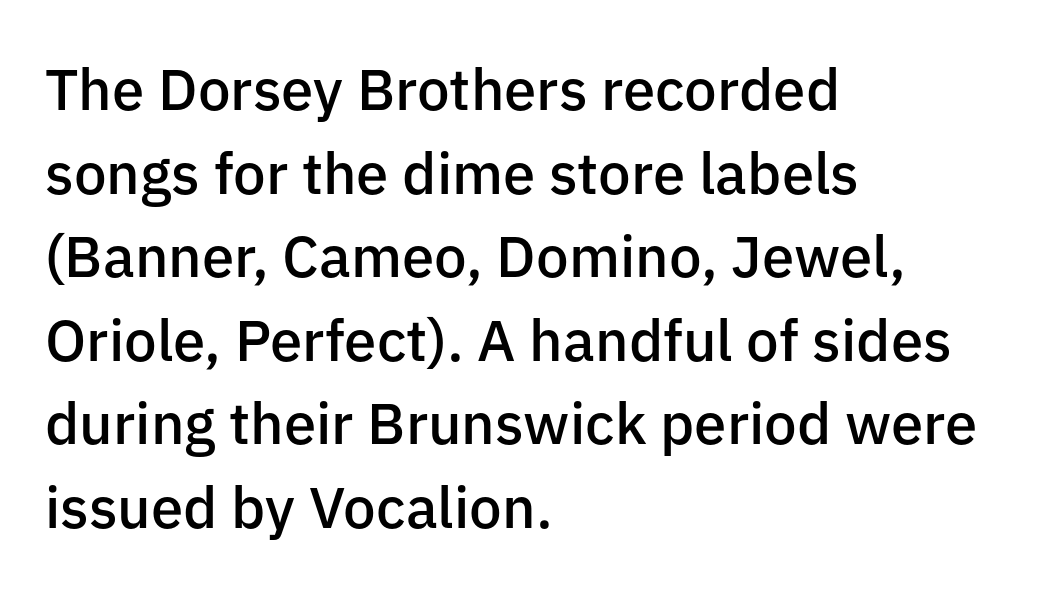
Q: Is the text bold? A: Semi-bold.
Q: Is the text italic (slanted)? A: No, it is upright.
Q: Is the typeface a serif or a sans-serif typeface? A: Sans-serif.
Q: Is the text underlined? A: No.
Q: How is the paragraph aligned? A: Left-aligned.
Q: Is the spacing between letters normal or unusually wide? A: Normal.
Q: Is the spacing between lines tight, normal or loose? A: Normal.
Q: Width (condensed, normal, or wide)? A: Normal.
Q: Stroke contrast? A: Low.
Q: x-height? A: Medium.
Q: Monospaced? A: No.
